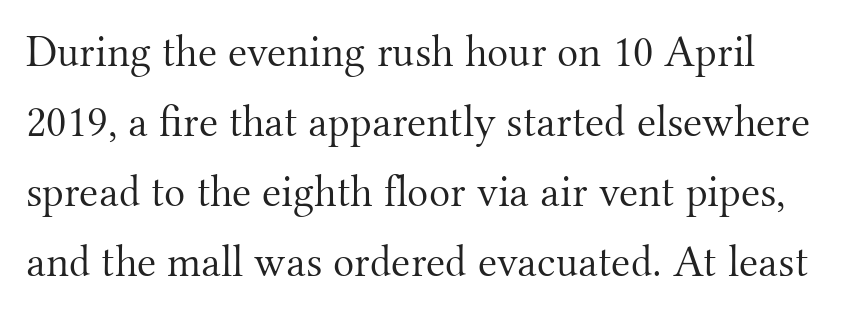
{"serif": "yes", "italic": "no", "bold": "no", "weight": "light", "width": "normal", "stroke_contrast": "medium", "x_height": "small", "monospaced": "no", "underline": "no", "line_spacing": "normal", "line_spacing_ratio": 1.59, "letter_spacing": "normal", "letter_spacing_em": 0.0, "glyph_px": 44}
